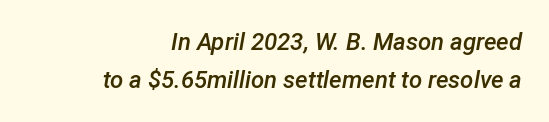
{"italic": "yes", "lean": "right", "slant_degrees": 12, "bold": "semi", "underline": "no", "align": "right", "line_spacing": "normal", "line_spacing_ratio": 1.6, "letter_spacing": "normal", "letter_spacing_em": 0.0, "glyph_px": 24}
